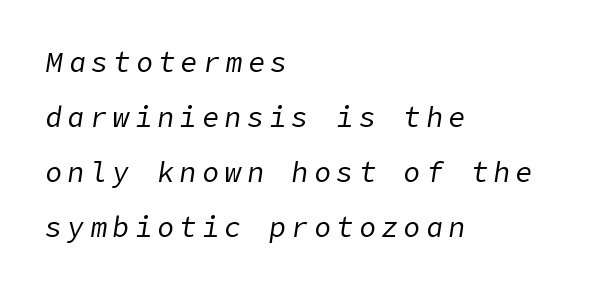
The face used here is rendered with a markedly widened letterfit. This rendering uses left alignment, leaving the right contour irregular. The font's italic variant was chosen for this text. Regarding leading, the lines here are spaced well apart. Type without underlining.
